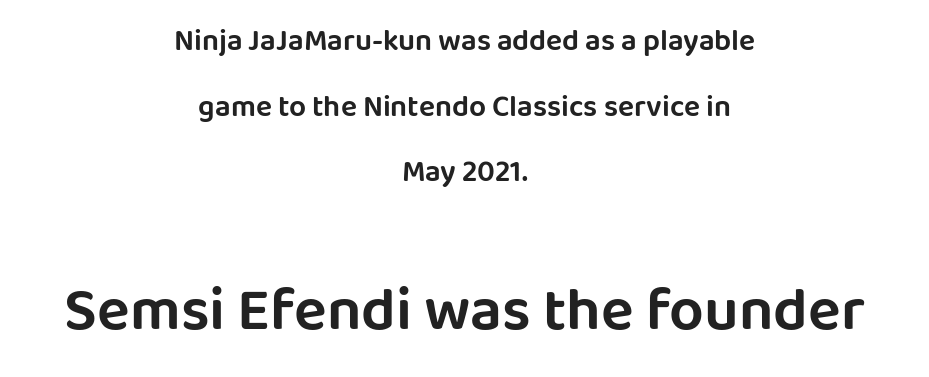
{"serif": "no", "italic": "no", "width": "normal", "stroke_contrast": "low", "x_height": "large", "monospaced": "no", "underline": "no", "align": "center", "line_spacing": "loose", "line_spacing_ratio": 2.19, "letter_spacing": "normal", "letter_spacing_em": 0.0, "larger_block": "second", "size_ratio": 2.03, "glyph_px": 61}
